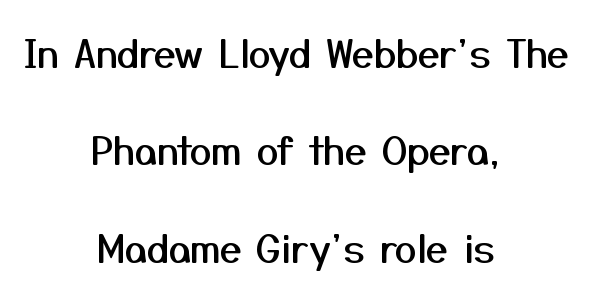
The image shows 39 px sans-serif type, upright; set centered, loose line spacing (2.5x), normal letter spacing, not underlined; medium stroke contrast and a medium x-height.
